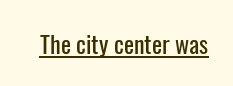
Default kerning and tracking; the words read as compact shapes. Notice how the stems are strictly vertical — no italics here. The glyphs are accompanied by a horizontal stroke just below them.
